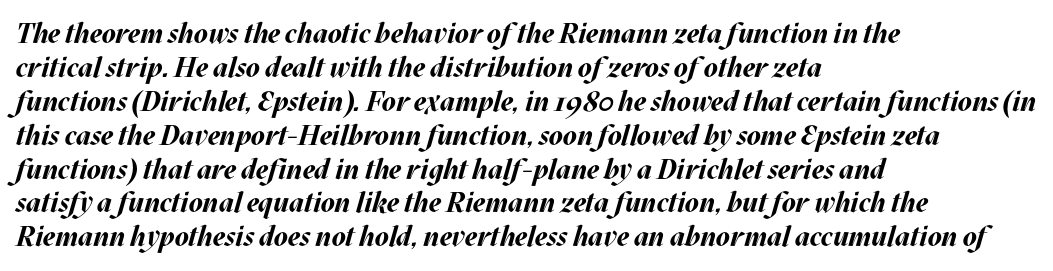
The image shows 28 px bold type, italic (leaning right); set left-aligned, line spacing 1.21x, normal letter spacing, not underlined; medium stroke contrast and a large x-height.
